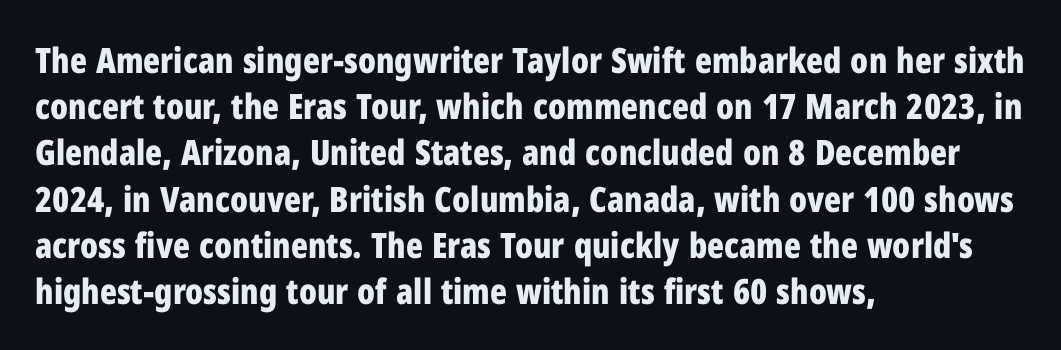
{"serif": "no", "italic": "no", "bold": "yes", "weight": "bold", "width": "condensed", "stroke_contrast": "low", "x_height": "medium", "monospaced": "no", "underline": "no", "align": "left", "line_spacing": "normal", "line_spacing_ratio": 1.32, "letter_spacing": "normal", "letter_spacing_em": 0.0, "glyph_px": 35}
